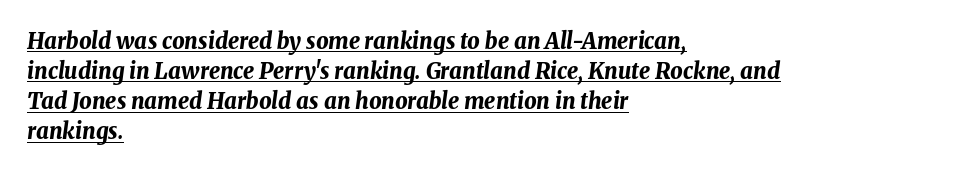
Q: Is the text bold? A: Yes.
Q: Is the text italic (slanted)? A: Yes, it leans right by about 8 degrees.
Q: Is the text underlined? A: Yes.
Q: How is the paragraph aligned? A: Left-aligned.
Q: Is the spacing between letters normal or unusually wide? A: Normal.
Q: Is the spacing between lines tight, normal or loose? A: Normal.
